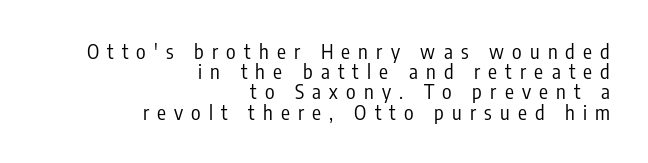
The typeface has the unassuming heft of standard copy or less. You could barely slide anything between these rows. A clean baseline with only descenders dipping below it. Visually the block forms a straight wall on the right and a jagged coastline on the left. Ordinary non-slanted type is in use.
